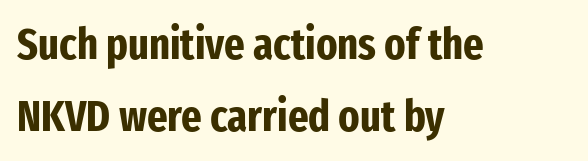
Q: Is the text bold? A: Yes.
Q: Is the text italic (slanted)? A: No, it is upright.
Q: Is the typeface a serif or a sans-serif typeface? A: Sans-serif.
Q: Is the text underlined? A: No.
Q: How is the paragraph aligned? A: Left-aligned.
Q: Is the spacing between letters normal or unusually wide? A: Normal.
Q: Is the spacing between lines tight, normal or loose? A: Normal.
Q: Width (condensed, normal, or wide)? A: Condensed.
Q: Stroke contrast? A: Low.
Q: x-height? A: Medium.
Q: Monospaced? A: No.
